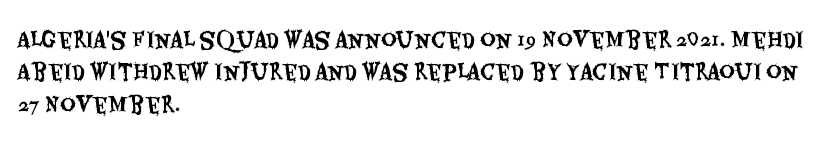
Q: Is the text italic (slanted)? A: No, it is upright.
Q: Is the text underlined? A: No.
Q: How is the paragraph aligned? A: Left-aligned.
Q: Is the spacing between letters normal or unusually wide? A: Normal.
Q: Is the spacing between lines tight, normal or loose? A: Normal.
